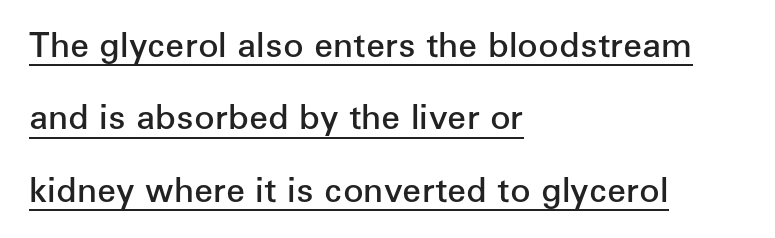
{"serif": "no", "italic": "no", "bold": "semi", "weight": "semibold", "width": "normal", "stroke_contrast": "low", "x_height": "medium", "monospaced": "no", "underline": "yes", "align": "left", "line_spacing": "loose", "line_spacing_ratio": 2.13, "letter_spacing": "normal", "letter_spacing_em": 0.0, "glyph_px": 34}
